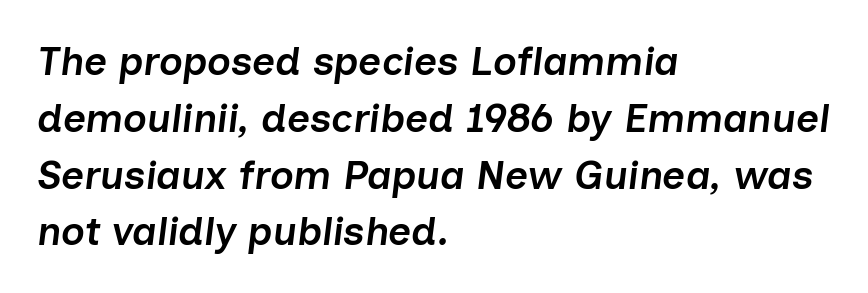
{"italic": "yes", "lean": "right", "slant_degrees": 7, "bold": "semi", "weight": "semibold", "width": "normal", "stroke_contrast": "low", "x_height": "medium", "monospaced": "no", "underline": "no", "align": "left", "line_spacing": "normal", "line_spacing_ratio": 1.42, "letter_spacing": "normal", "letter_spacing_em": 0.0, "glyph_px": 40}
